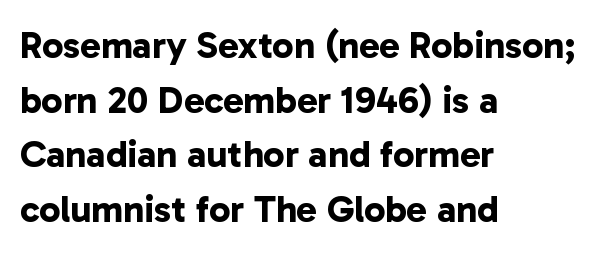
I'd call this a sans setting — the letters go barefoot. Line beginnings align vertically; line endings do not. You'd pick this weight for a headline — it's a proper bold. This sample keeps an unexceptional amount of space between lines.
